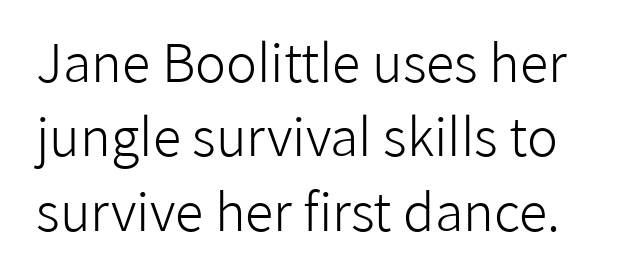
Q: Is the text bold? A: No.
Q: Is the text italic (slanted)? A: No, it is upright.
Q: Is the typeface a serif or a sans-serif typeface? A: Sans-serif.
Q: Is the text underlined? A: No.
Q: Is the spacing between letters normal or unusually wide? A: Normal.
Q: Is the spacing between lines tight, normal or loose? A: Normal.
Q: Width (condensed, normal, or wide)? A: Normal.
Q: Stroke contrast? A: Low.
Q: x-height? A: Medium.
Q: Monospaced? A: No.
